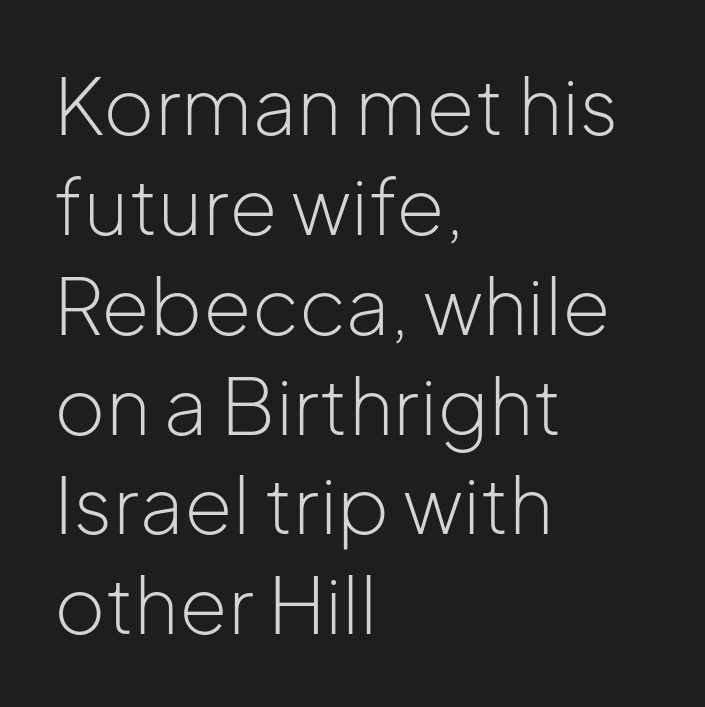
Weight: in the light-to-regular range. The rendering shows plain stroke endings on the letterforms — a sans-serif design. The rendering uses natural spacing where letterforms have individual widths. Only glyphs here, with clear space below each row. Students, note that the glyphs here touch the page at normal intervals. These lines are set flush left with a ragged right edge.
